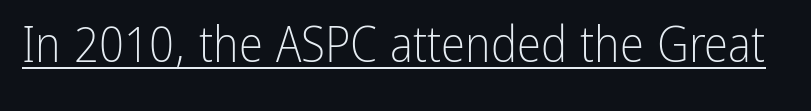
Serif or sans? Sans — the stroke terminals are bare. Is there any slant? The stems are plumb. Glyph-to-glyph distance matches everyday printed text. Letters have the restrained weight of plain body copy at most. A typesetter would call this proportional, since set widths differ per character.
